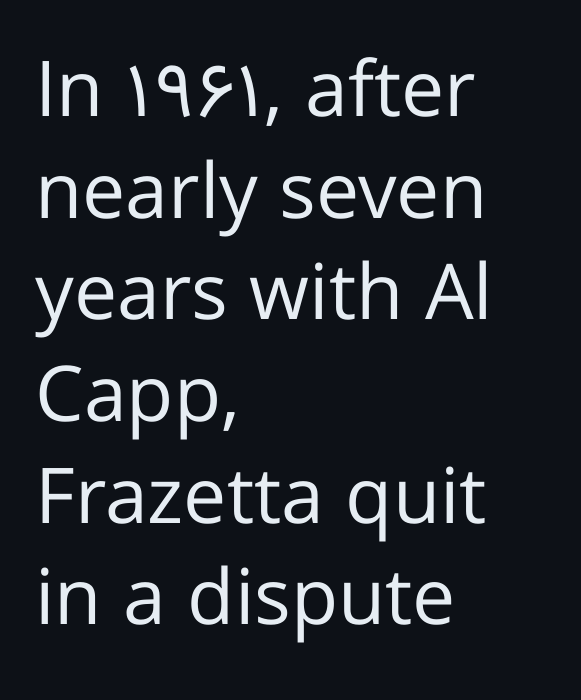
{"serif": "no", "italic": "no", "bold": "no", "weight": "regular", "width": "normal", "stroke_contrast": "low", "x_height": "medium", "monospaced": "no", "underline": "no", "align": "left", "line_spacing": "normal", "line_spacing_ratio": 1.32, "letter_spacing": "normal", "letter_spacing_em": 0.0, "glyph_px": 77}
